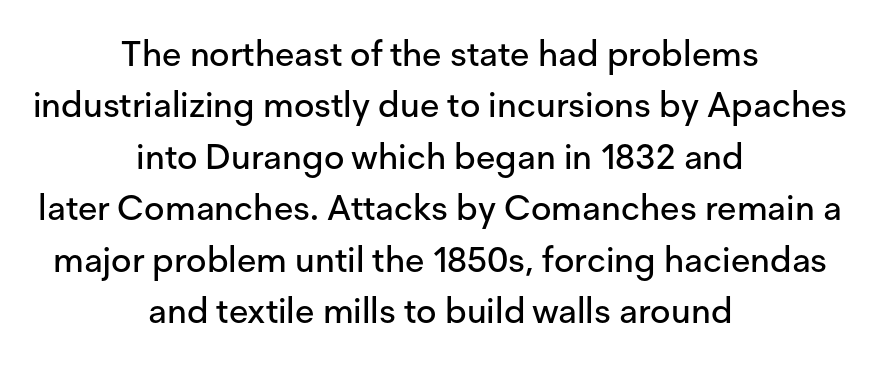
Q: Is the text italic (slanted)? A: No, it is upright.
Q: Is the typeface a serif or a sans-serif typeface? A: Sans-serif.
Q: Is the text underlined? A: No.
Q: How is the paragraph aligned? A: Centered.
Q: Is the spacing between letters normal or unusually wide? A: Normal.
Q: Is the spacing between lines tight, normal or loose? A: Normal.
Q: Width (condensed, normal, or wide)? A: Normal.
Q: Stroke contrast? A: Low.
Q: x-height? A: Medium.
Q: Monospaced? A: No.
